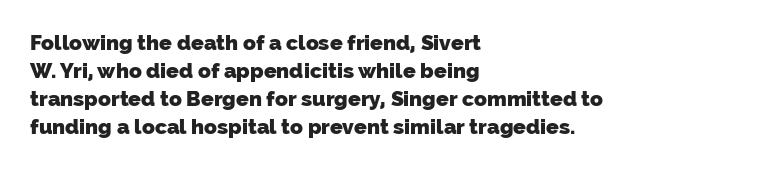
{"bold": "yes", "underline": "no", "align": "left", "line_spacing": "normal", "line_spacing_ratio": 1.33, "letter_spacing": "normal", "letter_spacing_em": 0.0, "glyph_px": 21}
